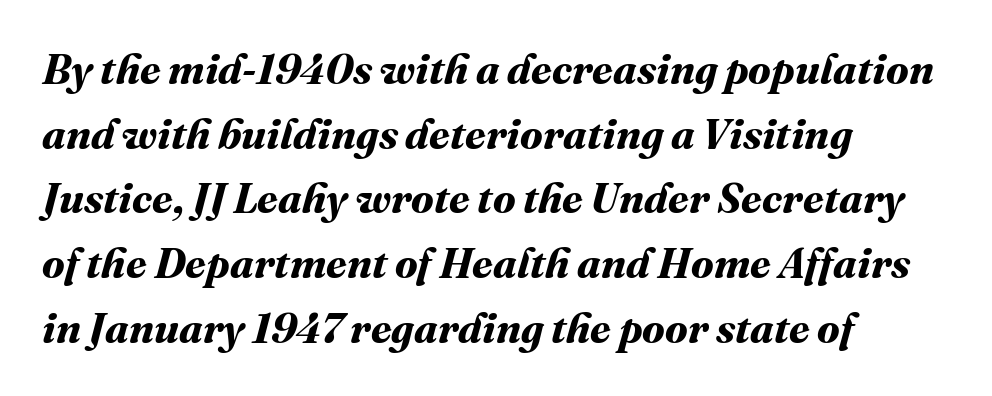
{"bold": "yes", "weight": "bold", "width": "normal", "stroke_contrast": "medium", "x_height": "medium", "monospaced": "no", "underline": "no", "align": "left", "line_spacing": "normal", "line_spacing_ratio": 1.54, "letter_spacing": "normal", "letter_spacing_em": 0.0, "glyph_px": 42}
